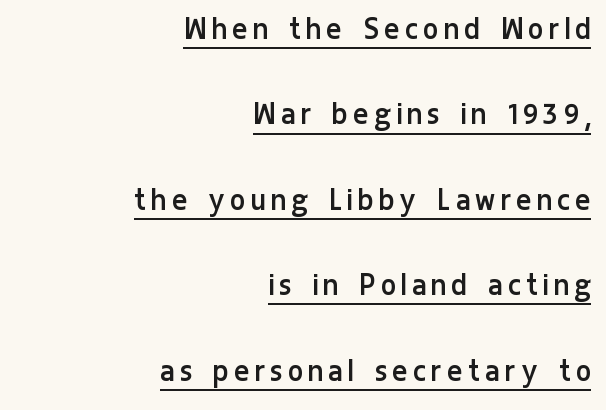
Q: Is the text bold? A: No.
Q: Is the text italic (slanted)? A: No, it is upright.
Q: Is the typeface a serif or a sans-serif typeface? A: Sans-serif.
Q: Is the text underlined? A: Yes.
Q: How is the paragraph aligned? A: Right-aligned.
Q: Is the spacing between lines tight, normal or loose? A: Loose.
Q: Width (condensed, normal, or wide)? A: Condensed.
Q: Stroke contrast? A: Low.
Q: x-height? A: Medium.
Q: Monospaced? A: No.
